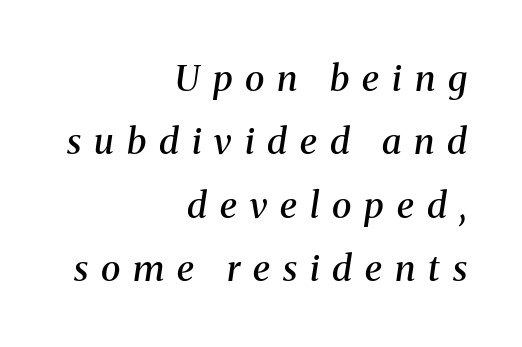
The image shows 36 px semibold serif type, italic (leaning right); set right-aligned, line spacing 1.76x, unusually wide letter spacing (+0.36 em), not underlined; medium stroke contrast and a medium x-height.
